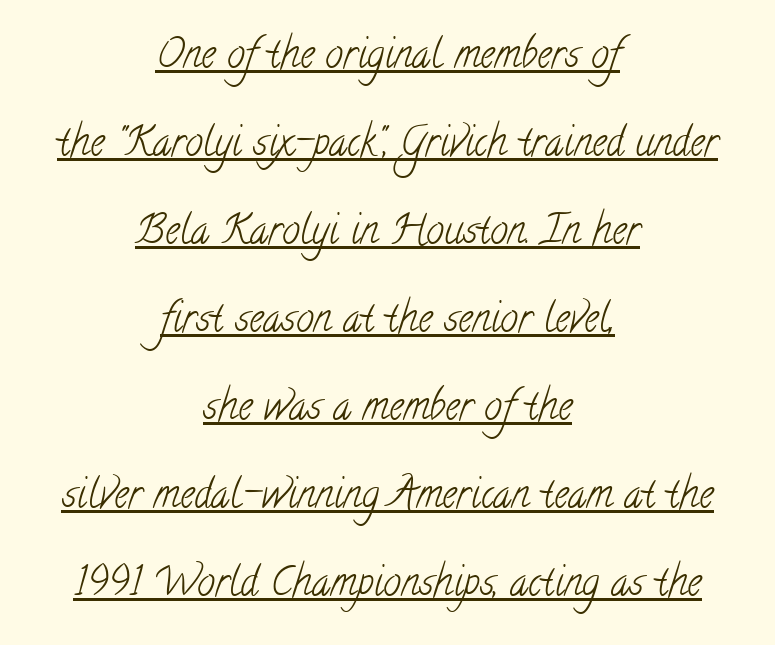
The image shows 40 px light, condensed serif type; set centered, loose line spacing (2.2x), normal letter spacing, underlined; low stroke contrast and a small x-height.
